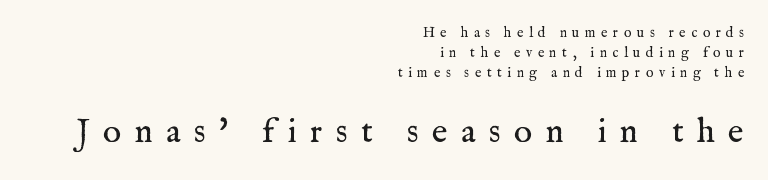
Q: Is the text bold? A: No.
Q: Is the text italic (slanted)? A: No, it is upright.
Q: Is the typeface a serif or a sans-serif typeface? A: Serif.
Q: Is the text underlined? A: No.
Q: How is the paragraph aligned? A: Right-aligned.
Q: Is the spacing between letters normal or unusually wide? A: Unusually wide.
Q: Is the spacing between lines tight, normal or loose? A: Normal.
Q: Which block of text is set in a larger size, the first (top) or the second (bottom)? A: The second (bottom) one.
Q: Width (condensed, normal, or wide)? A: Normal.
Q: Stroke contrast? A: Medium.
Q: x-height? A: Medium.
Q: Monospaced? A: No.
